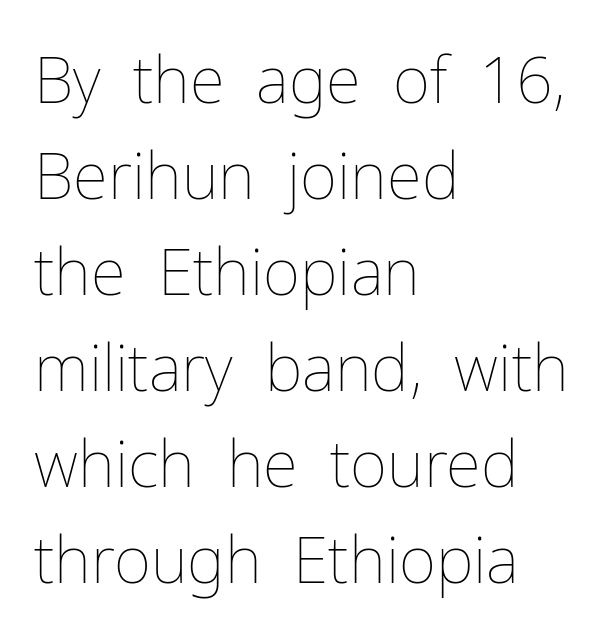
Q: Is the text bold? A: No.
Q: Is the text italic (slanted)? A: No, it is upright.
Q: Is the text underlined? A: No.
Q: How is the paragraph aligned? A: Left-aligned.
Q: Is the spacing between letters normal or unusually wide? A: Normal.
Q: Is the spacing between lines tight, normal or loose? A: Normal.
Q: Width (condensed, normal, or wide)? A: Normal.
Q: Stroke contrast? A: Low.
Q: x-height? A: Medium.
Q: Monospaced? A: No.
